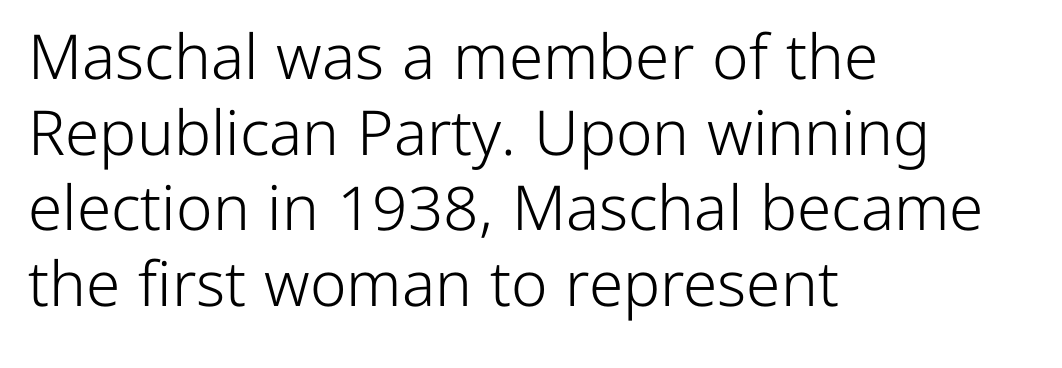
These lines are rendered in a variable-pitch font. Leftover space on each line is placed entirely after the last word. Font category for this specimen: sans-serif. Descenders are the only things crossing below the line.
